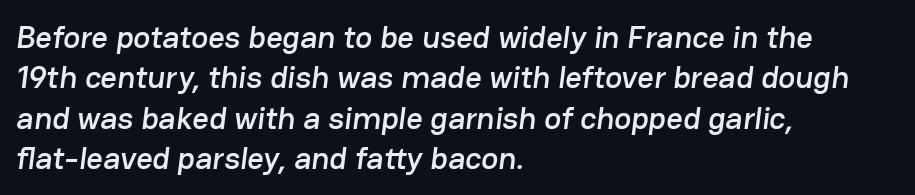
{"serif": "no", "width": "normal", "stroke_contrast": "low", "x_height": "medium", "monospaced": "no", "underline": "no", "align": "left", "line_spacing": "normal", "line_spacing_ratio": 1.26, "letter_spacing": "normal", "letter_spacing_em": 0.0, "glyph_px": 32}
